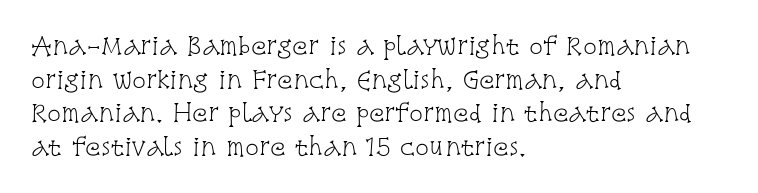
The image shows 23 px text type, upright; set left-aligned, normal line spacing (1.46x), normal letter spacing, not underlined.
